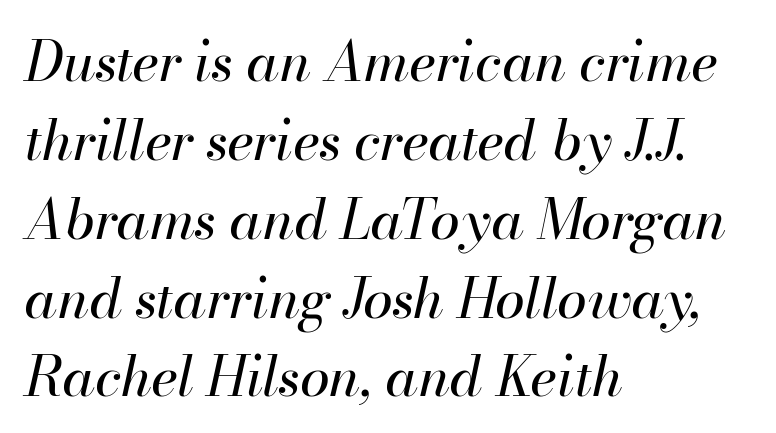
{"italic": "yes", "lean": "right", "slant_degrees": 13, "bold": "no", "weight": "regular", "width": "normal", "stroke_contrast": "high", "x_height": "small", "monospaced": "no", "underline": "no", "align": "left", "line_spacing": "normal", "line_spacing_ratio": 1.46, "letter_spacing": "normal", "letter_spacing_em": 0.0, "glyph_px": 54}
